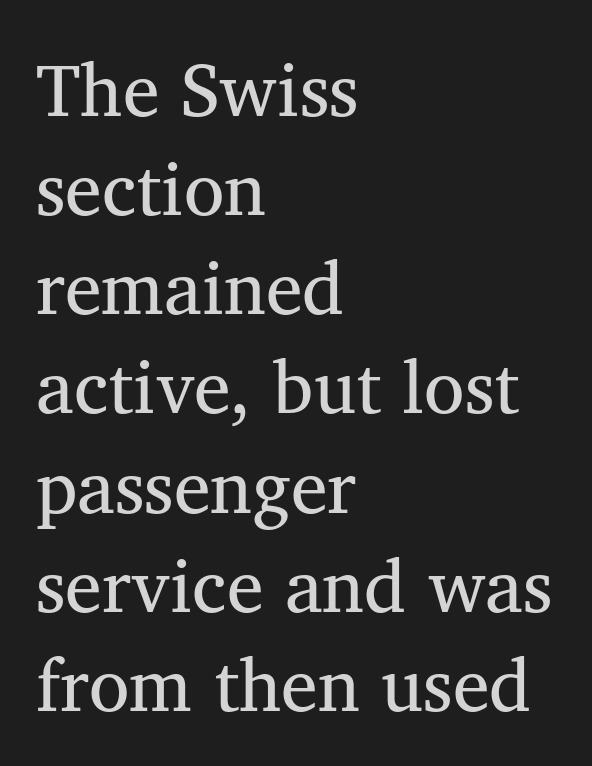
Q: Is the text bold? A: No.
Q: Is the text italic (slanted)? A: No, it is upright.
Q: Is the typeface a serif or a sans-serif typeface? A: Serif.
Q: Is the text underlined? A: No.
Q: How is the paragraph aligned? A: Left-aligned.
Q: Is the spacing between letters normal or unusually wide? A: Normal.
Q: Is the spacing between lines tight, normal or loose? A: Normal.
Q: Width (condensed, normal, or wide)? A: Normal.
Q: Stroke contrast? A: Medium.
Q: x-height? A: Medium.
Q: Monospaced? A: No.
